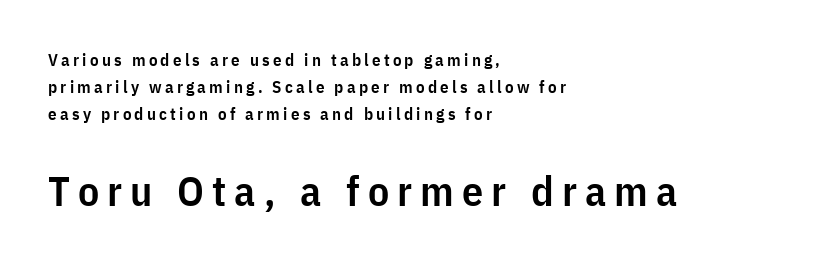
Q: Is the text bold? A: Semi-bold.
Q: Is the text italic (slanted)? A: No, it is upright.
Q: Is the typeface a serif or a sans-serif typeface? A: Sans-serif.
Q: Is the text underlined? A: No.
Q: How is the paragraph aligned? A: Left-aligned.
Q: Is the spacing between lines tight, normal or loose? A: Normal.
Q: Which block of text is set in a larger size, the first (top) or the second (bottom)? A: The second (bottom) one.
Q: Width (condensed, normal, or wide)? A: Condensed.
Q: Stroke contrast? A: Low.
Q: x-height? A: Medium.
Q: Monospaced? A: No.
